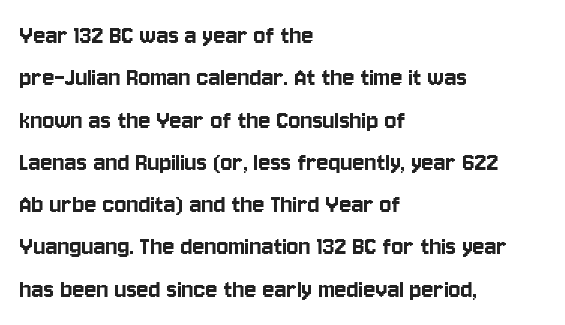
{"serif": "no", "italic": "no", "width": "condensed", "stroke_contrast": "low", "x_height": "large", "monospaced": "no", "underline": "no", "align": "left", "line_spacing": "normal", "line_spacing_ratio": 1.51, "letter_spacing": "normal", "letter_spacing_em": 0.0, "glyph_px": 28}
